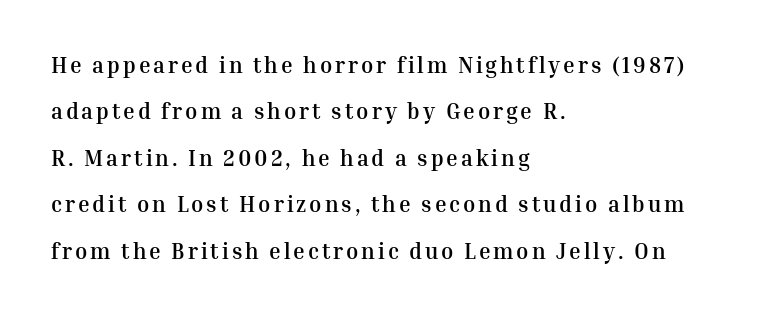
Each new line begins a long way beneath the previous one. The area under the type is left untouched. The face used here has the dense, thick strokes of a bold. Italic? Not at all — the glyphs are vertical. Teacher's note: observe the even left margin — that is flush-left alignment.
